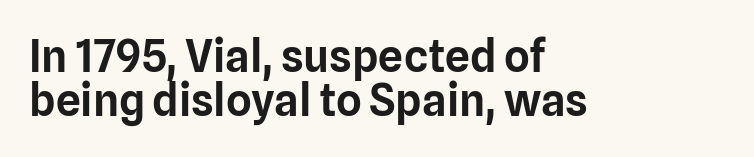
{"serif": "no", "italic": "no", "width": "normal", "stroke_contrast": "low", "x_height": "medium", "monospaced": "no", "underline": "no", "align": "left", "line_spacing": "tight", "line_spacing_ratio": 1.01, "letter_spacing": "normal", "letter_spacing_em": 0.0, "glyph_px": 44}
